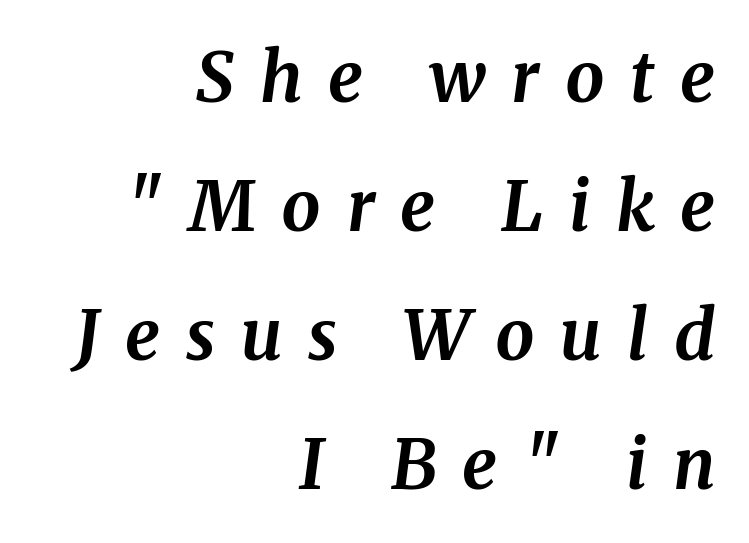
The image shows 69 px bold serif type, italic (leaning right); set right-aligned, line spacing 1.87x, unusually wide letter spacing (+0.37 em), not underlined; medium stroke contrast and a medium x-height.
